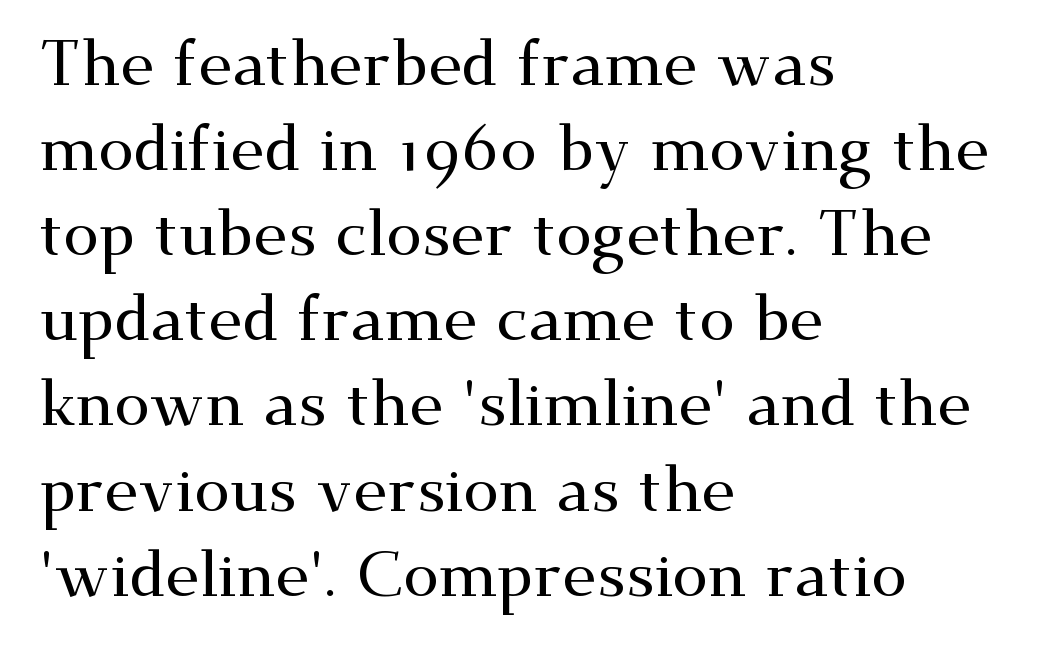
Q: Is the text italic (slanted)? A: No, it is upright.
Q: Is the typeface a serif or a sans-serif typeface? A: Serif.
Q: Is the text underlined? A: No.
Q: How is the paragraph aligned? A: Left-aligned.
Q: Is the spacing between letters normal or unusually wide? A: Normal.
Q: Is the spacing between lines tight, normal or loose? A: Normal.
Q: Width (condensed, normal, or wide)? A: Wide.
Q: Stroke contrast? A: Medium.
Q: x-height? A: Small.
Q: Monospaced? A: No.
